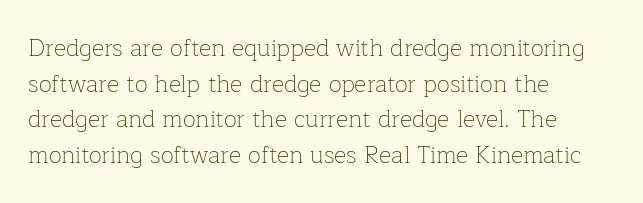
{"italic": "no", "bold": "no", "underline": "no", "align": "left", "line_spacing": "normal", "line_spacing_ratio": 1.48, "letter_spacing": "normal", "letter_spacing_em": 0.0, "glyph_px": 24}
